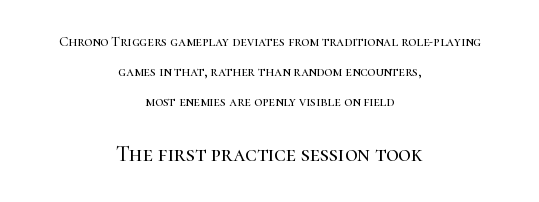
The image shows 22 px text type, upright; set centered, loose line spacing (2.14x), normal letter spacing, not underlined; the second (bottom) block is 1.57x larger.
